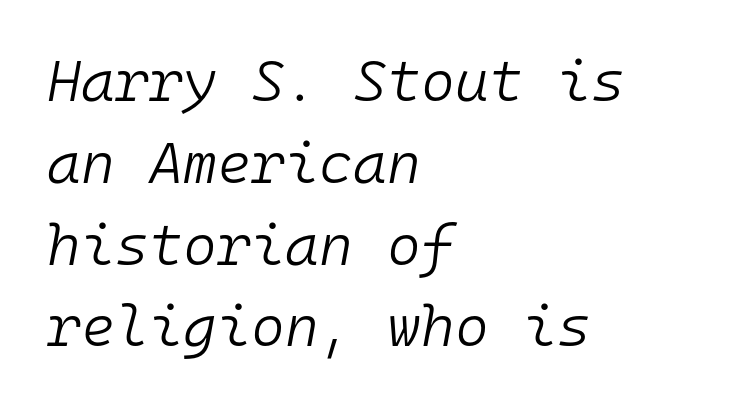
{"italic": "yes", "lean": "right", "slant_degrees": 10, "bold": "no", "weight": "light", "width": "normal", "stroke_contrast": "low", "x_height": "medium", "monospaced": "yes", "underline": "no", "align": "left", "line_spacing": "normal", "line_spacing_ratio": 1.41, "letter_spacing": "normal", "letter_spacing_em": 0.0, "glyph_px": 58}
